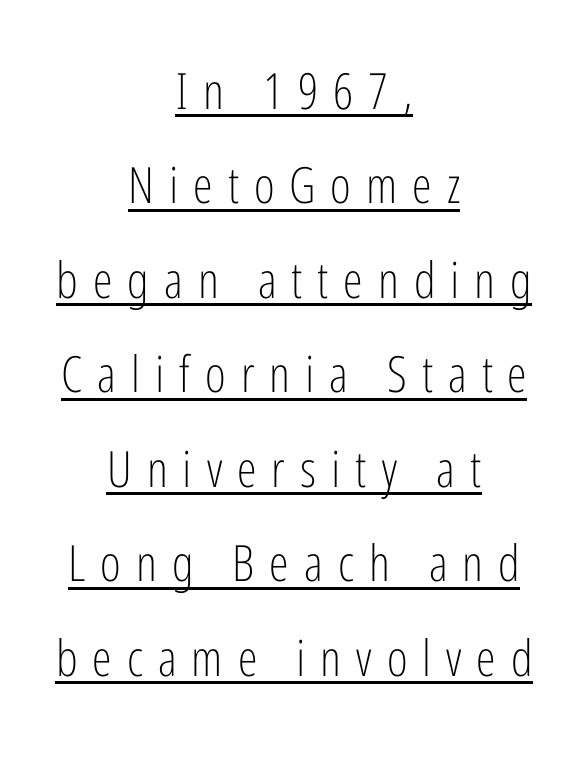
{"serif": "no", "italic": "no", "bold": "no", "weight": "light", "width": "condensed", "stroke_contrast": "low", "x_height": "medium", "monospaced": "no", "underline": "yes", "align": "center", "line_spacing_ratio": 1.89, "letter_spacing": "wide", "letter_spacing_em": 0.3, "glyph_px": 50}
